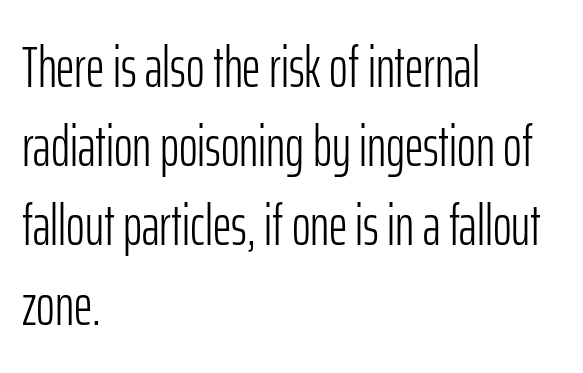
The image shows 57 px light, condensed sans-serif type, upright; set left-aligned, normal line spacing (1.39x), normal letter spacing, not underlined; low stroke contrast and a medium x-height.
